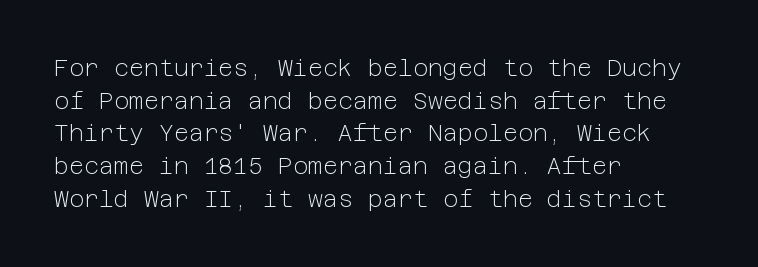
The image shows 23 px text type, upright; set left-aligned, normal line spacing (1.42x), normal letter spacing, not underlined.
